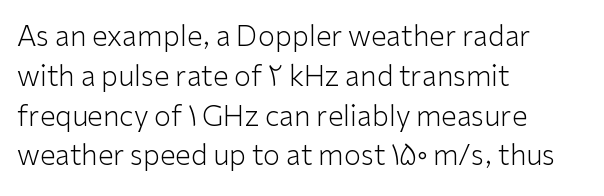
The image shows 28 px light sans-serif type, upright; set left-aligned, normal line spacing (1.42x), normal letter spacing, not underlined; low stroke contrast and a medium x-height.
